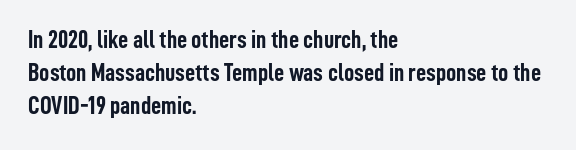
Q: Is the text bold? A: Yes.
Q: Is the text italic (slanted)? A: No, it is upright.
Q: Is the text underlined? A: No.
Q: How is the paragraph aligned? A: Left-aligned.
Q: Is the spacing between letters normal or unusually wide? A: Normal.
Q: Is the spacing between lines tight, normal or loose? A: Normal.
